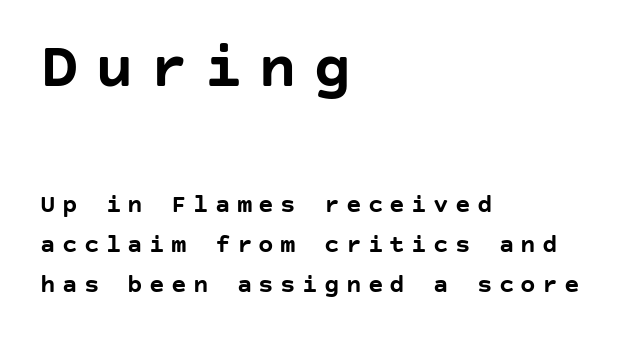
The face used here is a sans, in the tradition of grotesques and geometrics. Stroke thickness is high; the sample reads as a true bold. The emphasis by scale lands on block number one, above. Compared with typical paragraphs, the rows here are spaced about the same.
